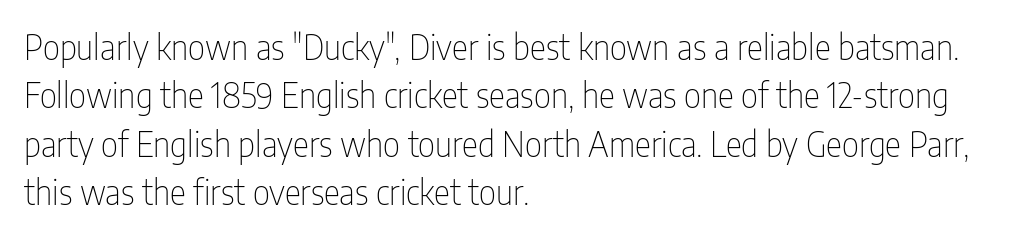
{"serif": "no", "italic": "no", "bold": "no", "weight": "thin", "width": "condensed", "stroke_contrast": "low", "x_height": "medium", "monospaced": "no", "underline": "no", "align": "left", "line_spacing": "normal", "line_spacing_ratio": 1.42, "letter_spacing": "normal", "letter_spacing_em": 0.0, "glyph_px": 34}
